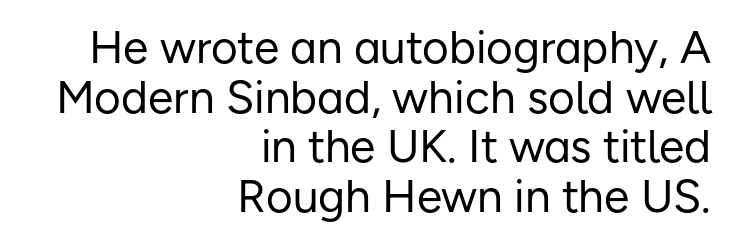
Q: Is the text bold? A: No.
Q: Is the text italic (slanted)? A: No, it is upright.
Q: Is the typeface a serif or a sans-serif typeface? A: Sans-serif.
Q: Is the text underlined? A: No.
Q: How is the paragraph aligned? A: Right-aligned.
Q: Is the spacing between letters normal or unusually wide? A: Normal.
Q: Is the spacing between lines tight, normal or loose? A: Tight.
Q: Width (condensed, normal, or wide)? A: Normal.
Q: Stroke contrast? A: Low.
Q: x-height? A: Medium.
Q: Monospaced? A: No.
